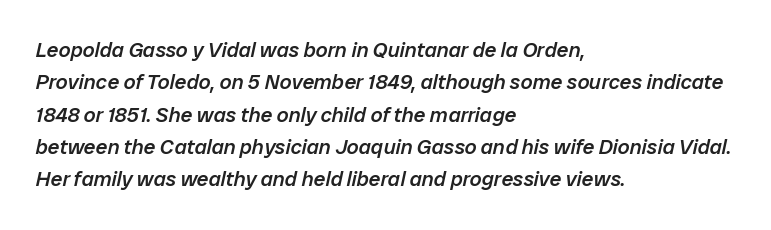
The image shows 21 px text type, italic (leaning right); set left-aligned, normal line spacing (1.54x), normal letter spacing, not underlined.
